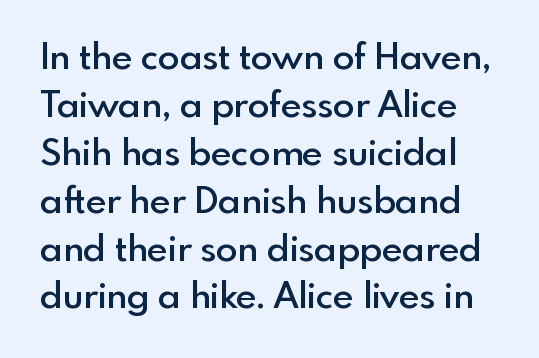
The image shows 36 px semibold sans-serif type, upright; set normal line spacing (1.33x), normal letter spacing, not underlined; a small x-height.
